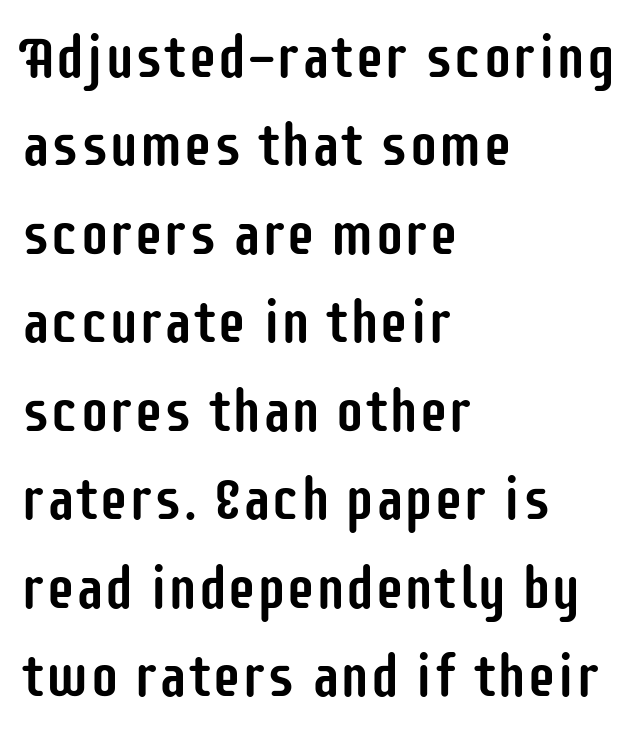
Q: Is the text italic (slanted)? A: No, it is upright.
Q: Is the typeface a serif or a sans-serif typeface? A: Sans-serif.
Q: Is the text underlined? A: No.
Q: How is the paragraph aligned? A: Left-aligned.
Q: Is the spacing between letters normal or unusually wide? A: Normal.
Q: Is the spacing between lines tight, normal or loose? A: Normal.
Q: Width (condensed, normal, or wide)? A: Condensed.
Q: Stroke contrast? A: Low.
Q: x-height? A: Large.
Q: Monospaced? A: No.
